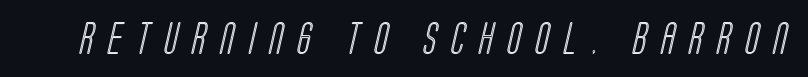
Q: Is the text underlined? A: No.
Q: Is the spacing between letters normal or unusually wide? A: Unusually wide.
Q: Width (condensed, normal, or wide)? A: Condensed.
Q: x-height? A: Large.
Q: Monospaced? A: No.
